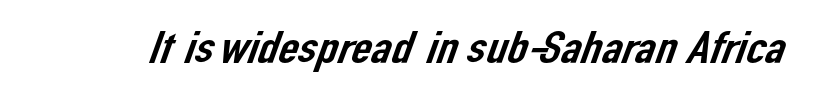
{"serif": "no", "width": "normal", "stroke_contrast": "low", "x_height": "medium", "monospaced": "no", "underline": "no", "letter_spacing": "normal", "letter_spacing_em": 0.0, "glyph_px": 45}
